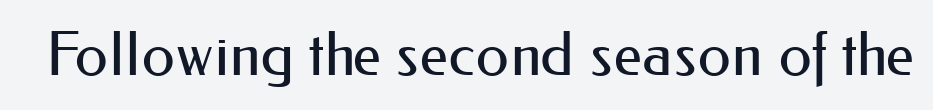
Q: Is the text bold? A: No.
Q: Is the text italic (slanted)? A: No, it is upright.
Q: Is the typeface a serif or a sans-serif typeface? A: Sans-serif.
Q: Is the text underlined? A: No.
Q: Is the spacing between letters normal or unusually wide? A: Normal.
Q: Width (condensed, normal, or wide)? A: Normal.
Q: Stroke contrast? A: Medium.
Q: x-height? A: Small.
Q: Monospaced? A: No.
